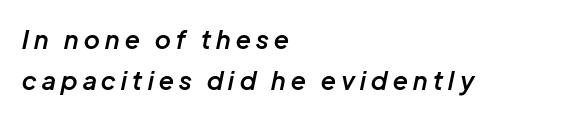
The image shows 25 px text type, italic (leaning right); set left-aligned, normal line spacing (1.64x), unusually wide letter spacing (+0.22 em), not underlined.
